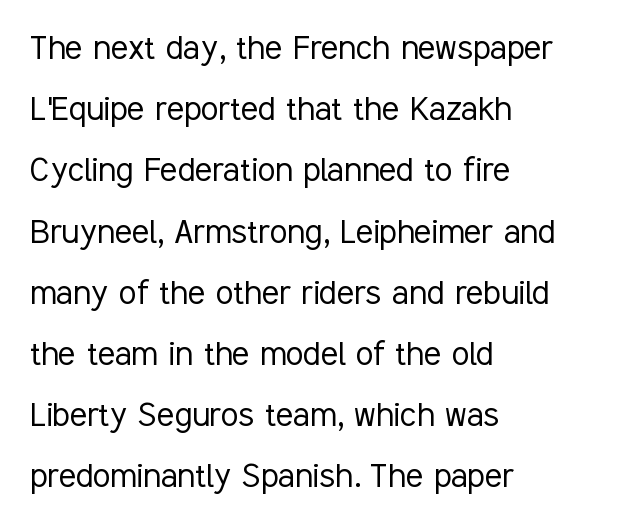
The image shows 40 px light, condensed sans-serif type, upright; set left-aligned, normal line spacing (1.53x), normal letter spacing, not underlined; low stroke contrast and a medium x-height.
